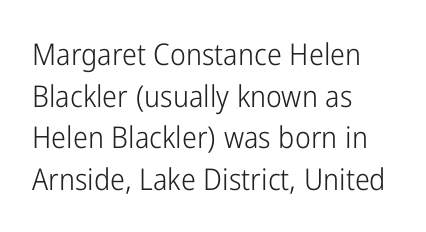
The image shows 30 px light, condensed sans-serif type, upright; set left-aligned, normal line spacing (1.39x), normal letter spacing, not underlined; low stroke contrast and a medium x-height.
